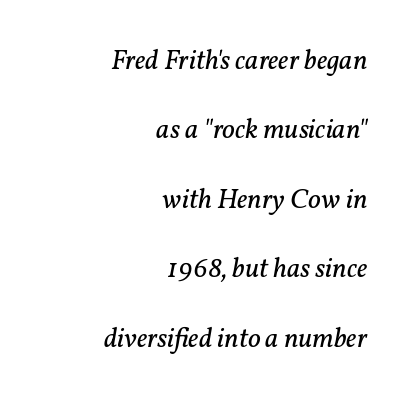
{"serif": "yes", "italic": "yes", "lean": "right", "slant_degrees": 11, "bold": "no", "weight": "regular", "width": "normal", "stroke_contrast": "low", "x_height": "medium", "monospaced": "no", "underline": "no", "align": "right", "line_spacing": "loose", "line_spacing_ratio": 2.48, "letter_spacing": "normal", "letter_spacing_em": 0.0, "glyph_px": 28}
